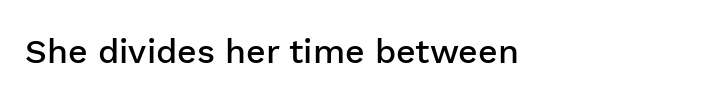
The image shows 34 px semibold sans-serif type, upright; set normal letter spacing, not underlined; low stroke contrast and a medium x-height.
